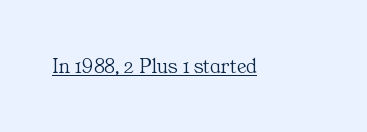
The image shows 22 px text type, upright; set normal letter spacing, underlined.
